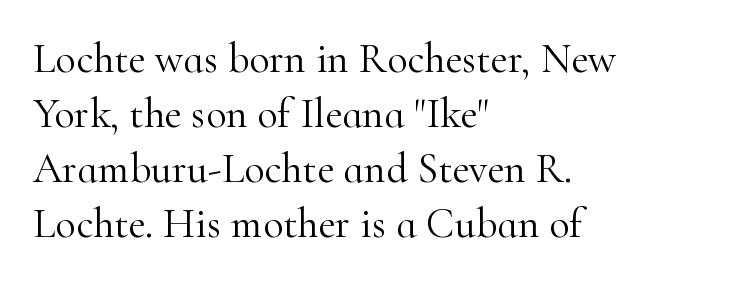
Each row of text sits above clean, open space. How are the letters spaced? Ordinarily, with no added tracking. Stem width sits at or under what a default text font uses. When letters stand straight like this, we call the style roman or upright. The face used here is seriffed, in the tradition of book romans.
